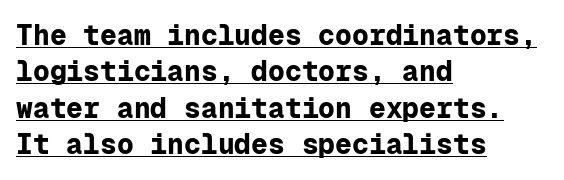
Q: Is the text bold? A: Yes.
Q: Is the text italic (slanted)? A: No, it is upright.
Q: Is the typeface a serif or a sans-serif typeface? A: Sans-serif.
Q: Is the text underlined? A: Yes.
Q: How is the paragraph aligned? A: Left-aligned.
Q: Is the spacing between letters normal or unusually wide? A: Normal.
Q: Is the spacing between lines tight, normal or loose? A: Normal.
Q: Width (condensed, normal, or wide)? A: Normal.
Q: Stroke contrast? A: Low.
Q: x-height? A: Medium.
Q: Monospaced? A: Yes.
